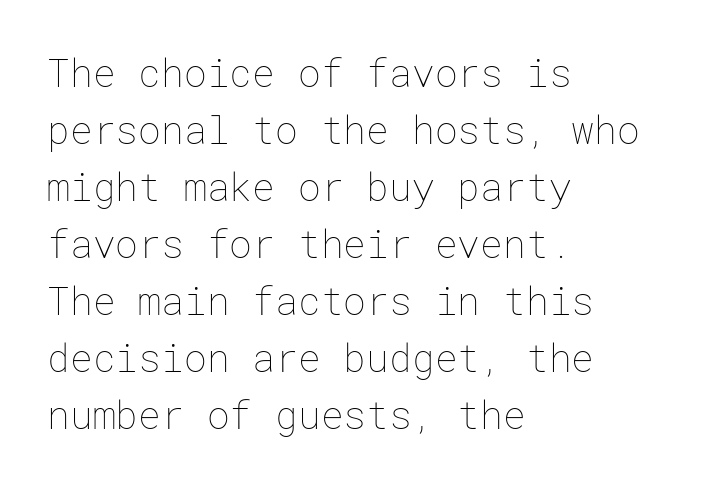
The image shows 38 px thin type, upright; set left-aligned, normal line spacing (1.5x), normal letter spacing, not underlined; low stroke contrast and a medium x-height.
